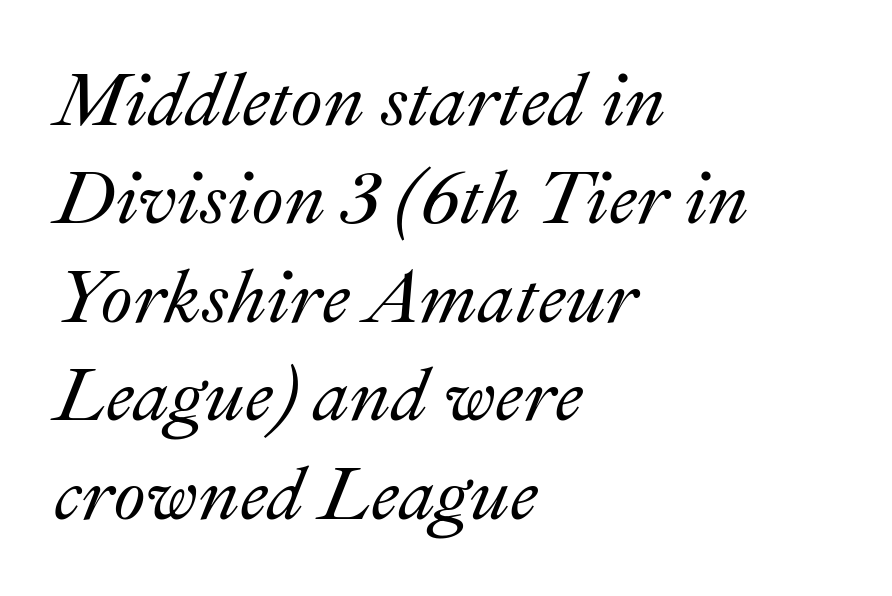
Varying glyph widths throughout — classic text-font behaviour. The rows are spaced the way most documents space them. You can tell it's italic because the verticals aren't actually vertical. The foot of each line stays bare and open. The type is set solid horizontally, with unmodified tracking. The paragraph has a hard left edge and a soft right edge.
